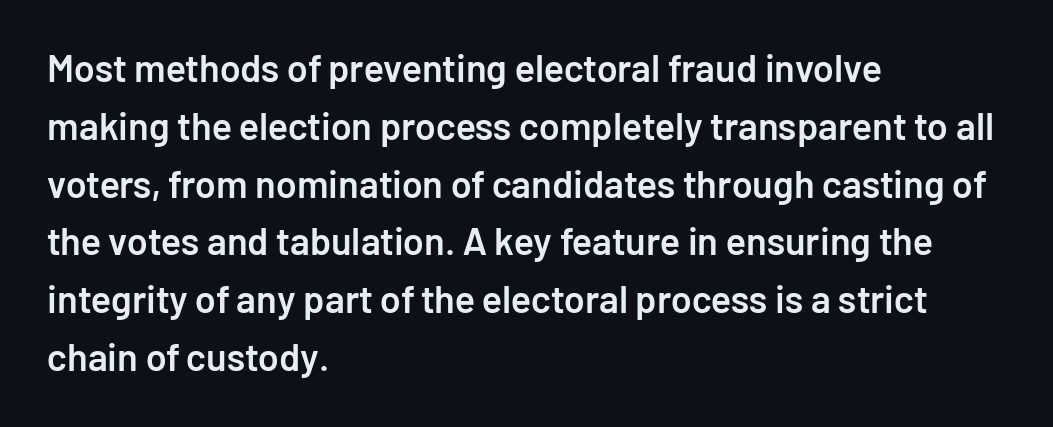
Varying glyph widths throughout — classic text-font behaviour. Posture: straight, roman, zero tilt. Clear beneath every line of the passage. Notice how descenders clear the ascenders below comfortably — that's standard leading.
